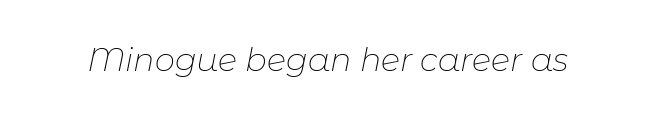
{"italic": "yes", "lean": "right", "slant_degrees": 11, "bold": "no", "weight": "thin", "width": "normal", "stroke_contrast": "low", "x_height": "medium", "monospaced": "no", "underline": "no", "letter_spacing": "normal", "letter_spacing_em": 0.0, "glyph_px": 32}
